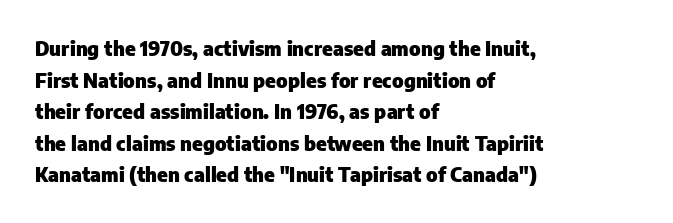
If you drew a line through each stem, it would be perfectly vertical. Nobody drew a line under any word here. A full-strength bold gives these letters their thick strokes. Honestly, the letter spacing is just normal — you wouldn't notice it. Left-aligned paragraph, ragged on the right.
